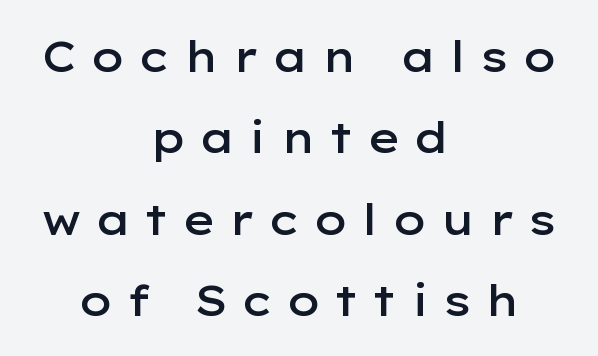
The image shows 43 px semibold, wide sans-serif type, upright; set centered, line spacing 1.89x, unusually wide letter spacing (+0.3 em), not underlined; low stroke contrast and a medium x-height.
